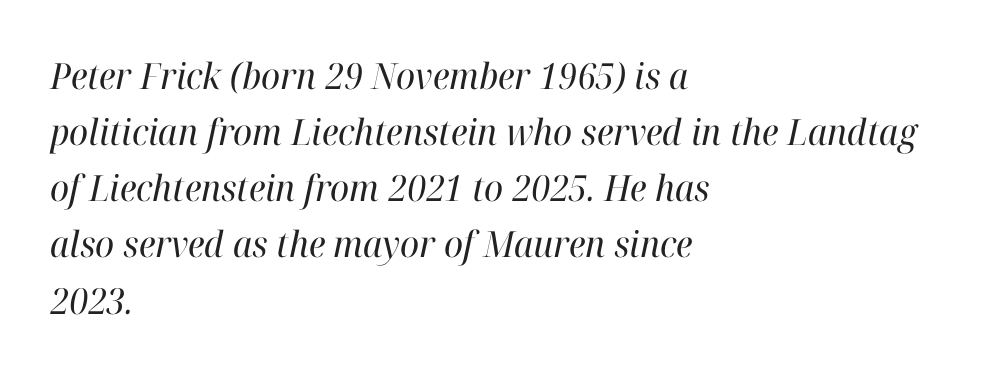
Bare-footed words on every line. Leftover space on each line is placed entirely after the last word. On a weight scale, this lands at 450 or below. Is this a sans? No — the strokes have serifs. The rendering uses natural spacing where letterforms have individual widths. The whole block is typeset with a tilt.
